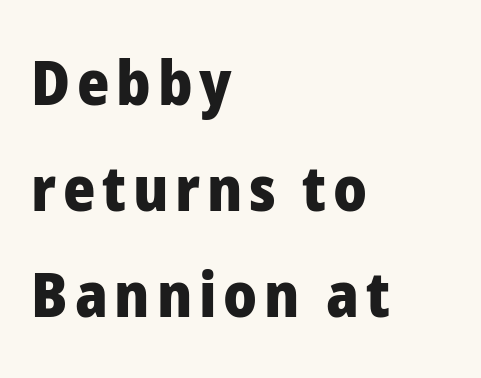
The image shows 62 px heavy sans-serif type, upright; set left-aligned, line spacing 1.71x, not underlined; low stroke contrast and a medium x-height.
